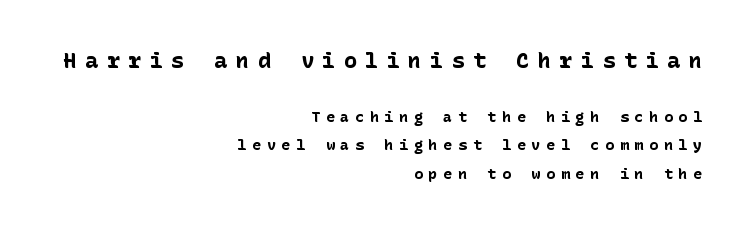
Anything drawn beneath the words? Only blank space. Unlike italic type, these characters show no tilt at all. Whoever set this made the first block the dominant, larger element. Typeset ragged left — the right edge is the straight one. Summary of weight: heavy, a full bold.
